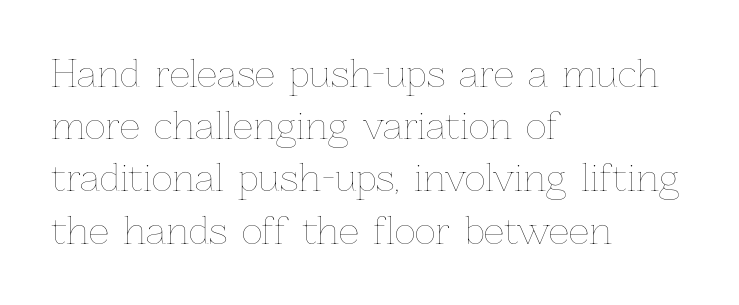
{"italic": "no", "bold": "no", "weight": "thin", "width": "normal", "stroke_contrast": "low", "x_height": "medium", "monospaced": "no", "underline": "no", "align": "left", "line_spacing": "normal", "line_spacing_ratio": 1.45, "letter_spacing": "normal", "letter_spacing_em": 0.0, "glyph_px": 36}
